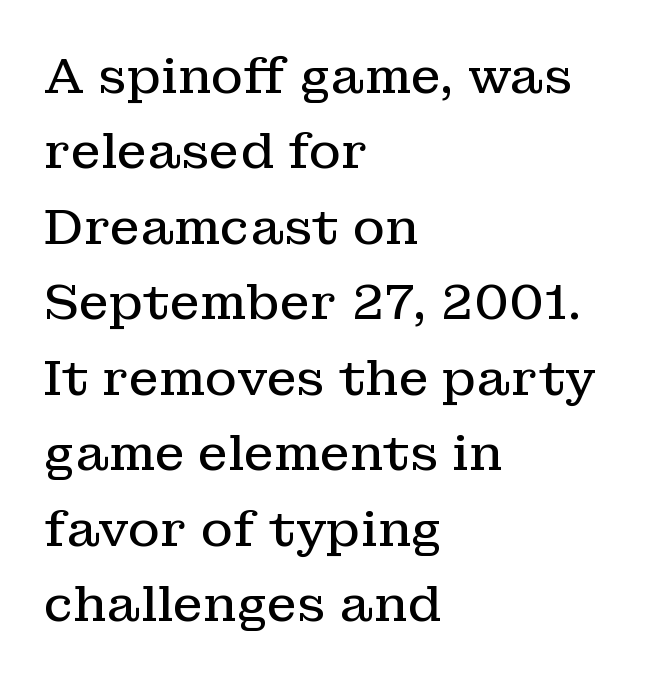
Q: Is the text bold? A: No.
Q: Is the text italic (slanted)? A: No, it is upright.
Q: Is the typeface a serif or a sans-serif typeface? A: Serif.
Q: Is the text underlined? A: No.
Q: How is the paragraph aligned? A: Left-aligned.
Q: Is the spacing between letters normal or unusually wide? A: Normal.
Q: Is the spacing between lines tight, normal or loose? A: Normal.
Q: Width (condensed, normal, or wide)? A: Normal.
Q: Stroke contrast? A: Low.
Q: x-height? A: Medium.
Q: Monospaced? A: No.
